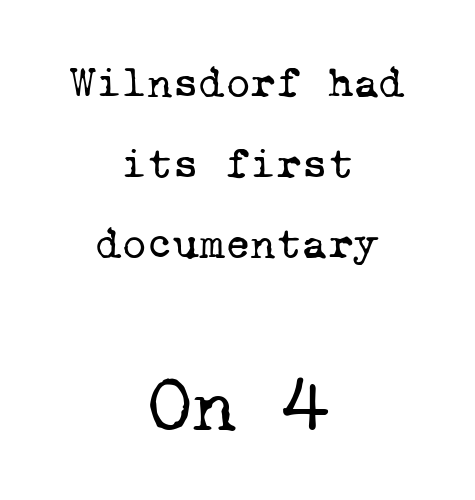
Q: Is the text bold? A: No.
Q: Is the typeface a serif or a sans-serif typeface? A: Serif.
Q: Is the text underlined? A: No.
Q: How is the paragraph aligned? A: Centered.
Q: Is the spacing between letters normal or unusually wide? A: Normal.
Q: Which block of text is set in a larger size, the first (top) or the second (bottom)? A: The second (bottom) one.
Q: Width (condensed, normal, or wide)? A: Normal.
Q: Stroke contrast? A: Low.
Q: x-height? A: Medium.
Q: Monospaced? A: Yes.
